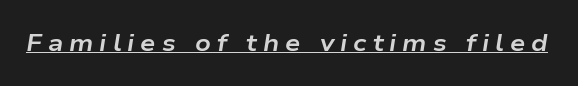
Yep, that's italic — everything's leaning. Bold? Absolutely — the strokes are thick and heavy. The string is rendered with underlining switched on. Tracking here is generous; glyphs stand well apart from one another.
